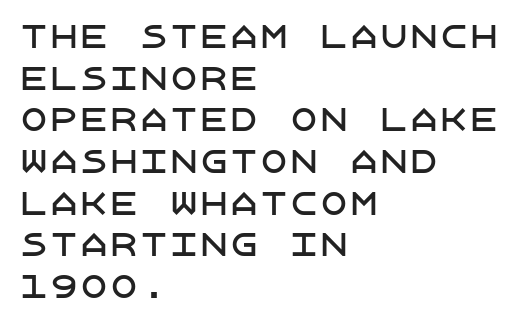
{"serif": "no", "italic": "no", "width": "normal", "stroke_contrast": "low", "x_height": "large", "underline": "no", "align": "left", "line_spacing": "normal", "line_spacing_ratio": 1.39, "letter_spacing": "normal", "letter_spacing_em": 0.0, "glyph_px": 30}
